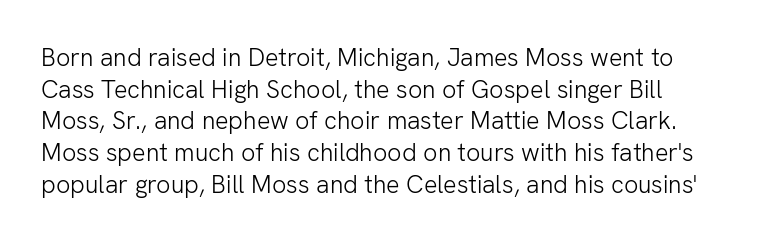
The image shows 25 px text type, upright; set normal line spacing (1.27x), normal letter spacing, not underlined.
